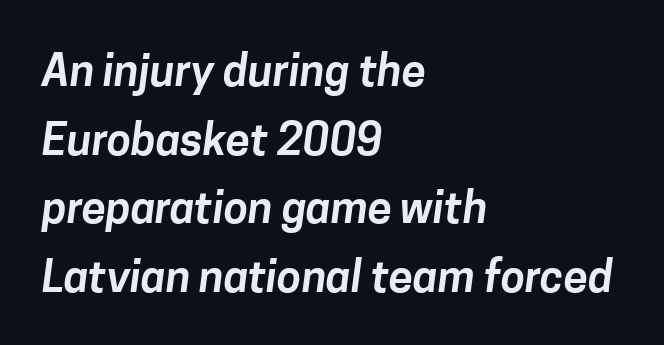
{"serif": "no", "width": "normal", "stroke_contrast": "low", "x_height": "medium", "monospaced": "no", "underline": "no", "align": "left", "line_spacing": "normal", "line_spacing_ratio": 1.56, "letter_spacing": "normal", "letter_spacing_em": 0.0, "glyph_px": 44}
